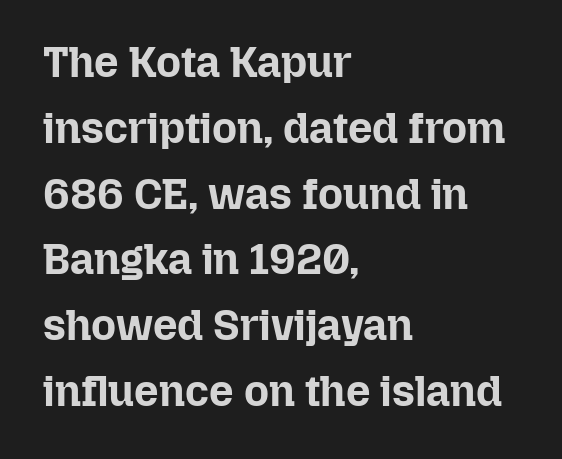
{"italic": "no", "bold": "yes", "weight": "bold", "width": "normal", "stroke_contrast": "low", "x_height": "medium", "monospaced": "no", "underline": "no", "align": "left", "line_spacing": "normal", "line_spacing_ratio": 1.53, "letter_spacing": "normal", "letter_spacing_em": 0.0, "glyph_px": 43}
